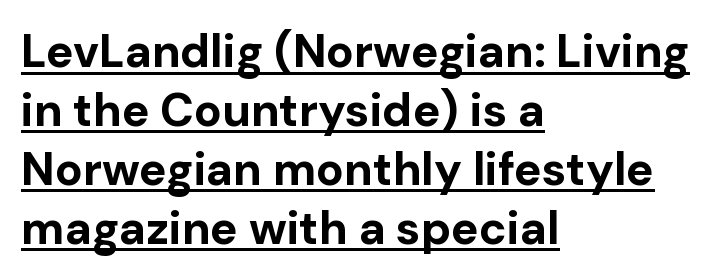
{"serif": "no", "italic": "no", "bold": "yes", "weight": "bold", "width": "normal", "stroke_contrast": "low", "x_height": "medium", "monospaced": "no", "underline": "yes", "align": "left", "line_spacing": "normal", "line_spacing_ratio": 1.28, "letter_spacing": "normal", "letter_spacing_em": 0.0, "glyph_px": 46}
